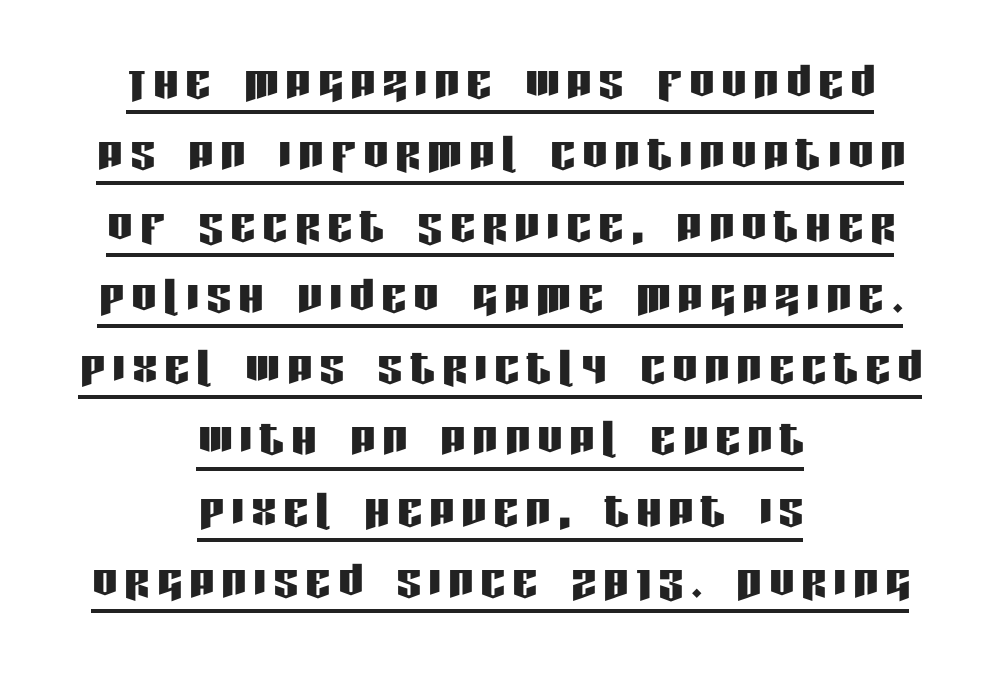
{"serif": "no", "italic": "no", "width": "condensed", "stroke_contrast": "low", "x_height": "large", "monospaced": "no", "underline": "yes", "align": "center", "line_spacing": "tight", "line_spacing_ratio": 1.15, "glyph_px": 62}
